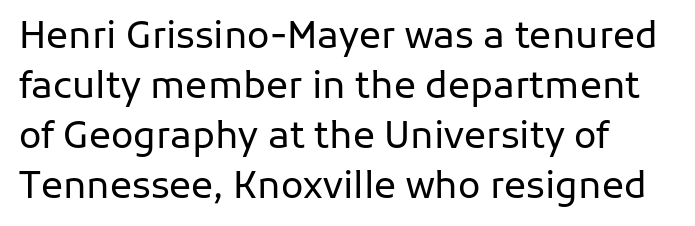
The image shows 37 px regular-weight sans-serif type, upright; set left-aligned, normal line spacing (1.35x), normal letter spacing, not underlined; low stroke contrast and a medium x-height.
